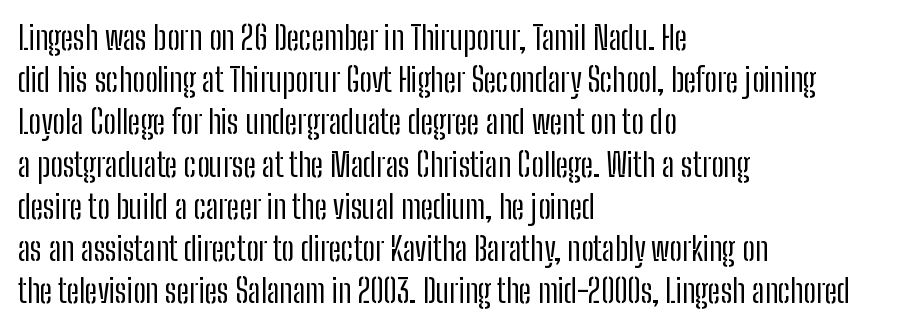
{"serif": "no", "italic": "no", "bold": "no", "weight": "regular", "width": "condensed", "stroke_contrast": "low", "x_height": "medium", "monospaced": "no", "underline": "no", "align": "left", "line_spacing": "normal", "line_spacing_ratio": 1.32, "letter_spacing": "normal", "letter_spacing_em": 0.0, "glyph_px": 32}
